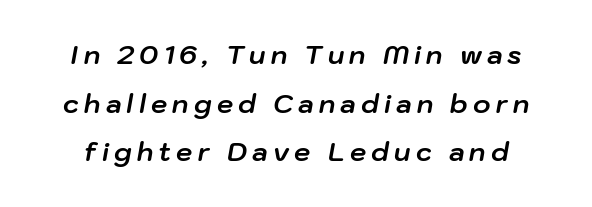
{"italic": "yes", "lean": "right", "slant_degrees": 10, "bold": "yes", "underline": "no", "line_spacing_ratio": 1.87, "letter_spacing": "wide", "letter_spacing_em": 0.2, "glyph_px": 26}
